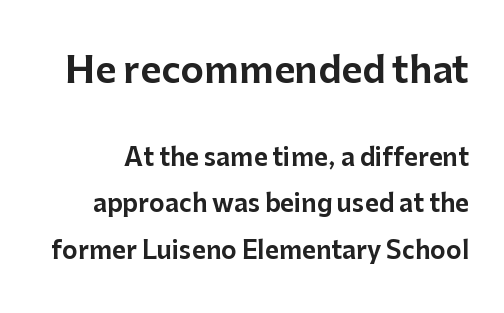
The image shows 36 px sans-serif type, upright; set loose line spacing (1.94x), normal letter spacing, not underlined; the first (top) block is 1.5x larger; low stroke contrast and a medium x-height.
